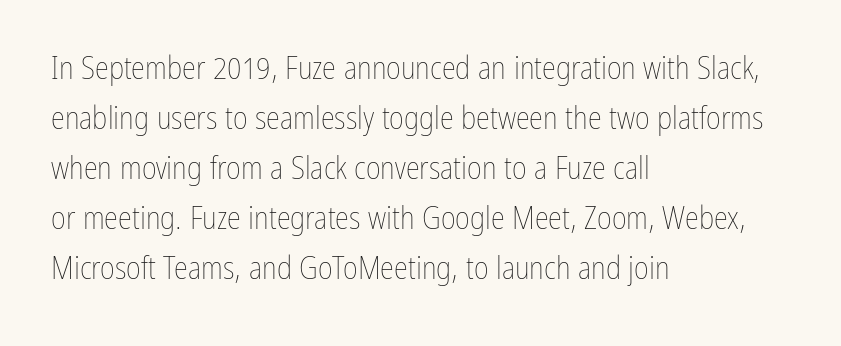
The image shows 32 px thin, condensed type, upright; set left-aligned, normal line spacing (1.56x), normal letter spacing, not underlined; low stroke contrast and a medium x-height.
